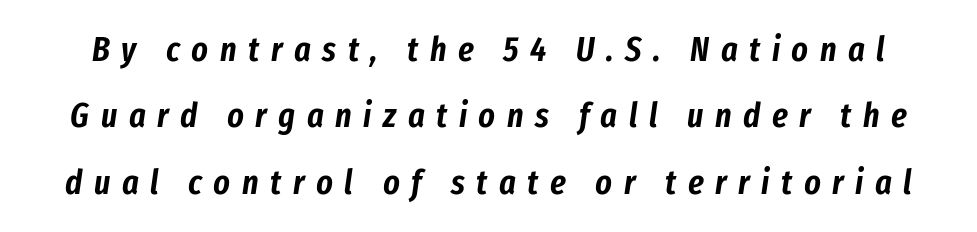
Q: Is the text italic (slanted)? A: Yes, it leans right by about 8 degrees.
Q: Is the text underlined? A: No.
Q: Is the spacing between letters normal or unusually wide? A: Unusually wide.
Q: Is the spacing between lines tight, normal or loose? A: Loose.
Q: Width (condensed, normal, or wide)? A: Condensed.
Q: Stroke contrast? A: Low.
Q: x-height? A: Medium.
Q: Monospaced? A: No.
